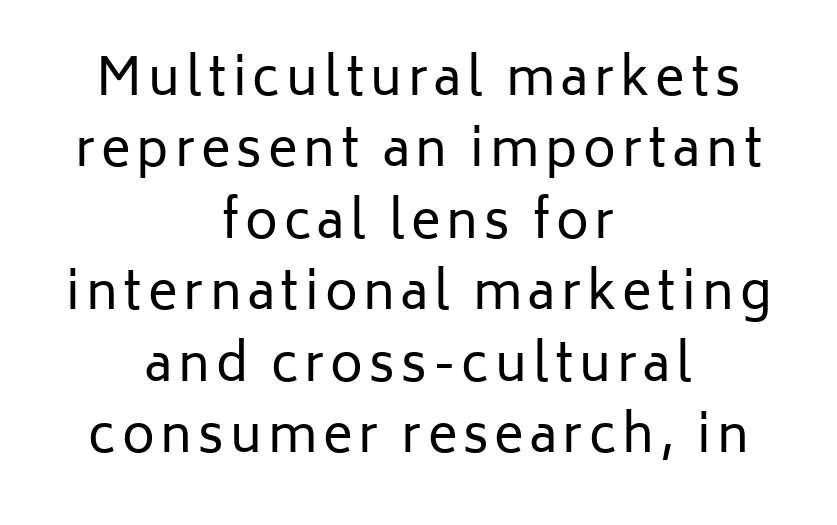
{"serif": "no", "italic": "no", "bold": "no", "weight": "regular", "width": "normal", "stroke_contrast": "low", "x_height": "medium", "monospaced": "no", "underline": "no", "align": "center", "line_spacing": "normal", "line_spacing_ratio": 1.43, "glyph_px": 50}
